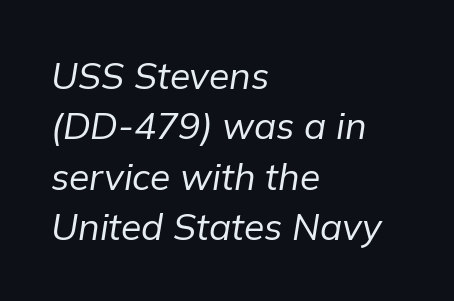
The image shows 37 px regular-weight type, italic (leaning right); set left-aligned, normal line spacing (1.36x), normal letter spacing, not underlined; low stroke contrast and a medium x-height.
